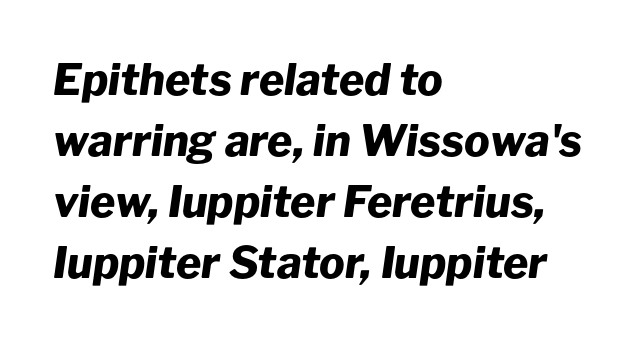
Q: Is the text bold? A: Yes.
Q: Is the text italic (slanted)? A: Yes, it leans right by about 8 degrees.
Q: Is the text underlined? A: No.
Q: How is the paragraph aligned? A: Left-aligned.
Q: Is the spacing between letters normal or unusually wide? A: Normal.
Q: Is the spacing between lines tight, normal or loose? A: Normal.
Q: Width (condensed, normal, or wide)? A: Normal.
Q: Stroke contrast? A: Low.
Q: x-height? A: Medium.
Q: Monospaced? A: No.
